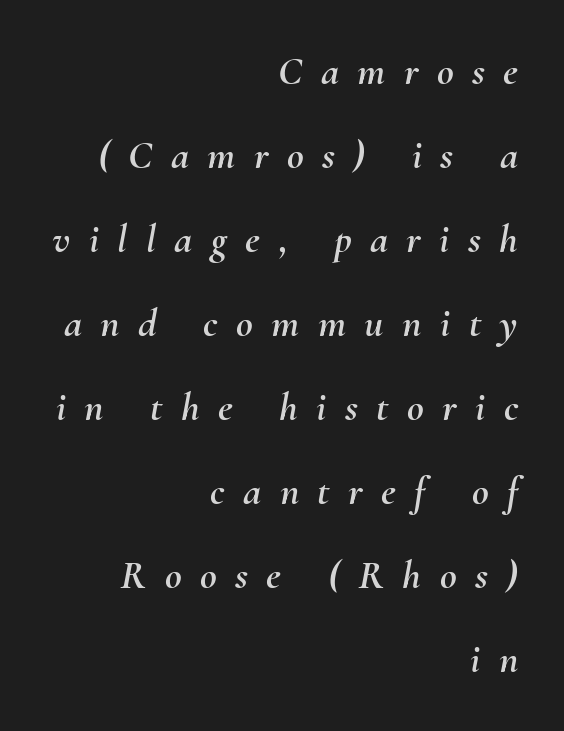
Q: Is the text italic (slanted)? A: Yes, it leans right by about 10 degrees.
Q: Is the text underlined? A: No.
Q: How is the paragraph aligned? A: Right-aligned.
Q: Is the spacing between letters normal or unusually wide? A: Unusually wide.
Q: Is the spacing between lines tight, normal or loose? A: Loose.
Q: Width (condensed, normal, or wide)? A: Normal.
Q: Stroke contrast? A: Medium.
Q: x-height? A: Small.
Q: Monospaced? A: No.
